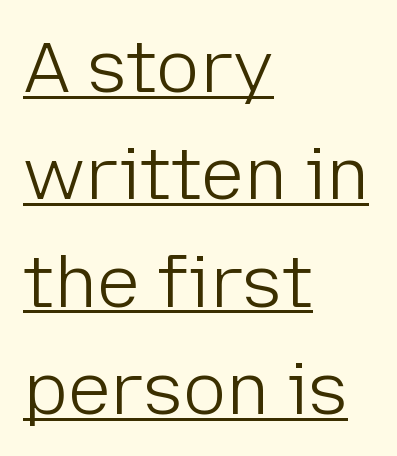
The image shows 72 px light sans-serif type, upright; set left-aligned, normal line spacing (1.49x), normal letter spacing, underlined; low stroke contrast and a medium x-height.
